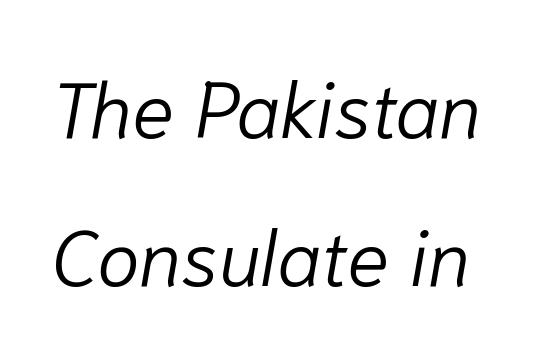
Q: Is the text bold? A: No.
Q: Is the text italic (slanted)? A: Yes, it leans right by about 10 degrees.
Q: Is the text underlined? A: No.
Q: Is the spacing between letters normal or unusually wide? A: Normal.
Q: Is the spacing between lines tight, normal or loose? A: Loose.
Q: Width (condensed, normal, or wide)? A: Normal.
Q: Stroke contrast? A: Low.
Q: x-height? A: Medium.
Q: Monospaced? A: No.
